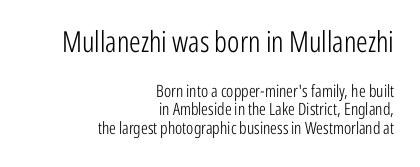
{"serif": "no", "italic": "no", "bold": "no", "weight": "light", "width": "condensed", "stroke_contrast": "low", "x_height": "medium", "monospaced": "no", "underline": "no", "align": "right", "line_spacing": "tight", "line_spacing_ratio": 1.09, "letter_spacing": "normal", "letter_spacing_em": 0.0, "larger_block": "first", "size_ratio": 1.71, "glyph_px": 29}
